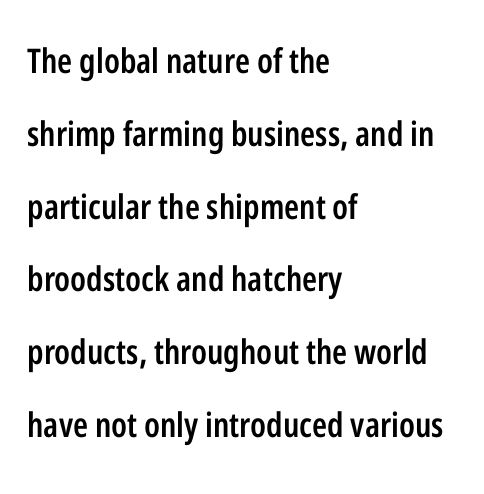
Weight: semibold (demi). The type is set solid horizontally, with unmodified tracking. Only glyphs here, with clear space below each row. The passage shown is typed in a proportional face where columns would drift. This sample trades compactness for vertical openness between lines.
